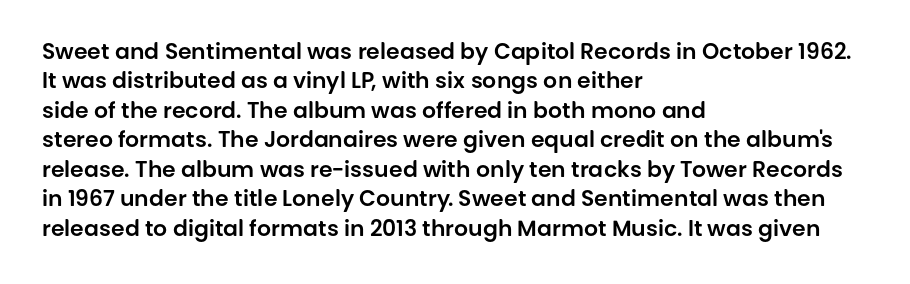
Q: Is the text italic (slanted)? A: No, it is upright.
Q: Is the text underlined? A: No.
Q: How is the paragraph aligned? A: Left-aligned.
Q: Is the spacing between letters normal or unusually wide? A: Normal.
Q: Is the spacing between lines tight, normal or loose? A: Normal.
